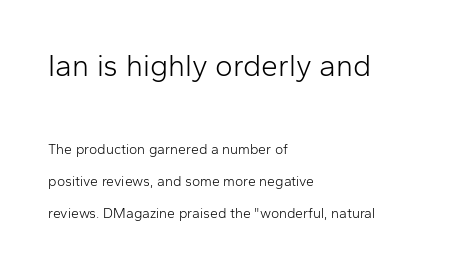
The image shows 30 px light sans-serif type, upright; set left-aligned, loose line spacing (2.3x), normal letter spacing, not underlined; the first (top) block is 2.14x larger; low stroke contrast and a medium x-height.
